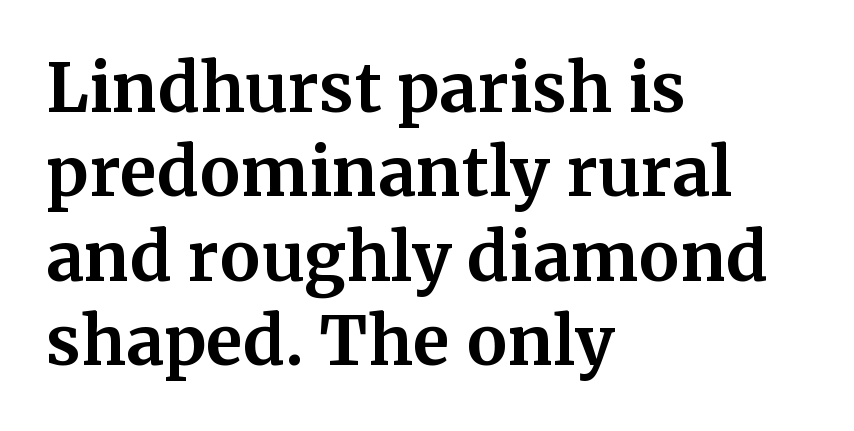
The image shows 67 px bold serif type, upright; set left-aligned, normal line spacing (1.26x), normal letter spacing, not underlined; medium stroke contrast and a medium x-height.
